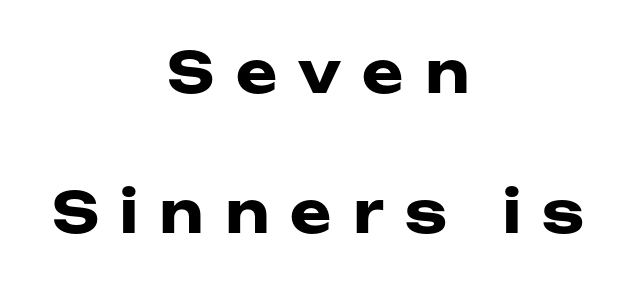
The image shows 56 px heavy, wide sans-serif type, upright; set centered, loose line spacing (2.5x), unusually wide letter spacing (+0.38 em), not underlined; low stroke contrast and a medium x-height.
